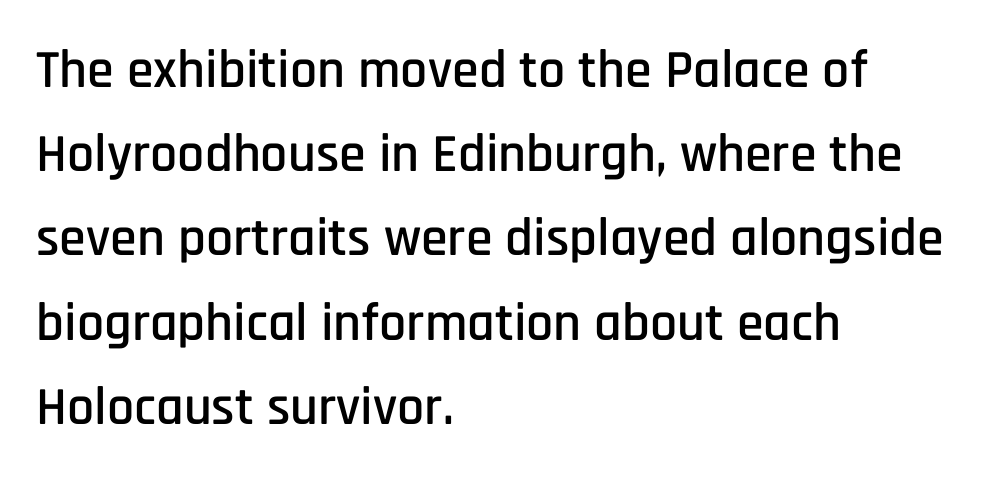
Interline gaps are of average width in this sample. Do the characters align in a grid? No, the font is proportional. The axis of the letterforms is exactly vertical. The face used here is a sans, in the tradition of grotesques and geometrics. Check the space under the baseline: it is left empty. No extra tracking has been applied to these lines.
